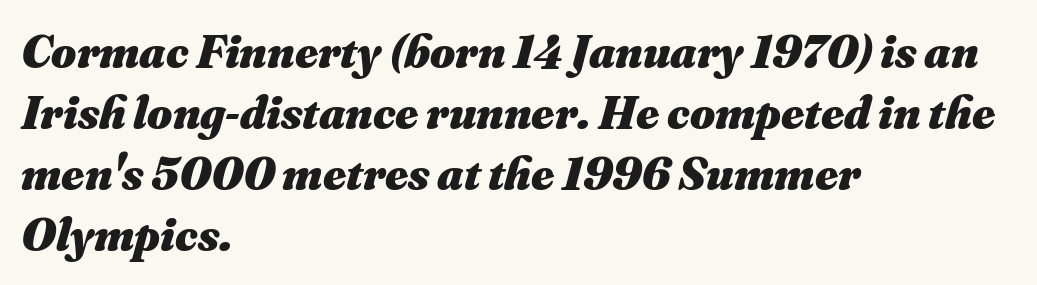
Q: Is the text bold? A: Yes.
Q: Is the text italic (slanted)? A: Yes, it leans right by about 16 degrees.
Q: Is the text underlined? A: No.
Q: How is the paragraph aligned? A: Left-aligned.
Q: Is the spacing between letters normal or unusually wide? A: Normal.
Q: Is the spacing between lines tight, normal or loose? A: Normal.
Q: Width (condensed, normal, or wide)? A: Normal.
Q: Stroke contrast? A: Medium.
Q: x-height? A: Small.
Q: Monospaced? A: No.
